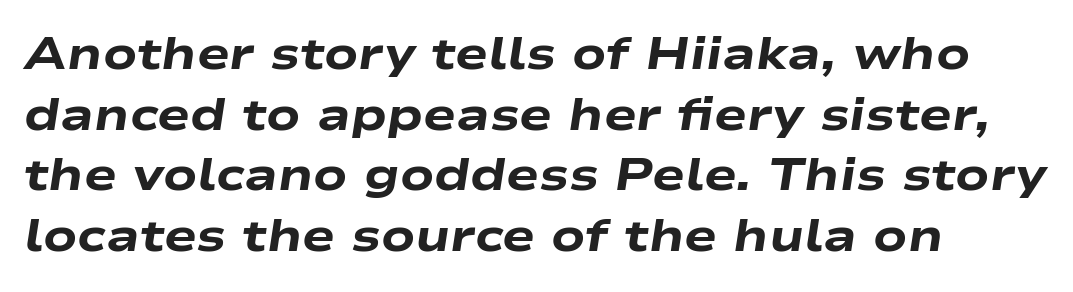
Q: Is the text bold? A: Yes.
Q: Is the text italic (slanted)? A: Yes, it leans right by about 9 degrees.
Q: Is the text underlined? A: No.
Q: How is the paragraph aligned? A: Left-aligned.
Q: Is the spacing between letters normal or unusually wide? A: Normal.
Q: Is the spacing between lines tight, normal or loose? A: Normal.
Q: Width (condensed, normal, or wide)? A: Wide.
Q: Stroke contrast? A: Low.
Q: x-height? A: Medium.
Q: Monospaced? A: No.
